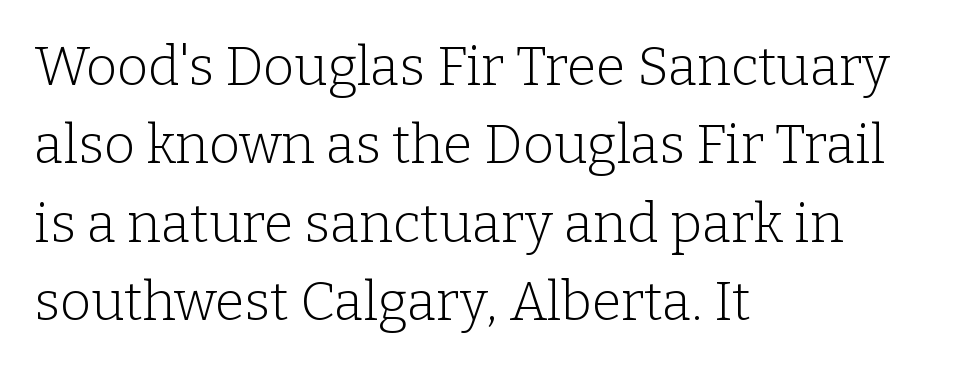
{"serif": "yes", "italic": "no", "bold": "no", "weight": "light", "width": "normal", "stroke_contrast": "low", "x_height": "medium", "monospaced": "no", "underline": "no", "align": "left", "line_spacing": "normal", "line_spacing_ratio": 1.45, "letter_spacing": "normal", "letter_spacing_em": 0.0, "glyph_px": 54}
